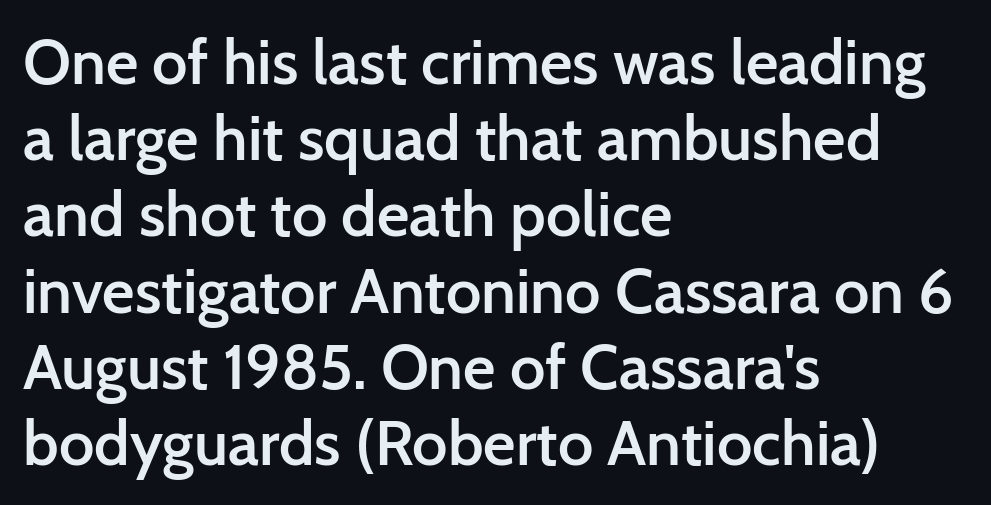
Q: Is the text bold? A: Semi-bold.
Q: Is the text italic (slanted)? A: No, it is upright.
Q: Is the typeface a serif or a sans-serif typeface? A: Sans-serif.
Q: Is the text underlined? A: No.
Q: How is the paragraph aligned? A: Left-aligned.
Q: Is the spacing between letters normal or unusually wide? A: Normal.
Q: Width (condensed, normal, or wide)? A: Normal.
Q: Stroke contrast? A: Low.
Q: x-height? A: Medium.
Q: Monospaced? A: No.
